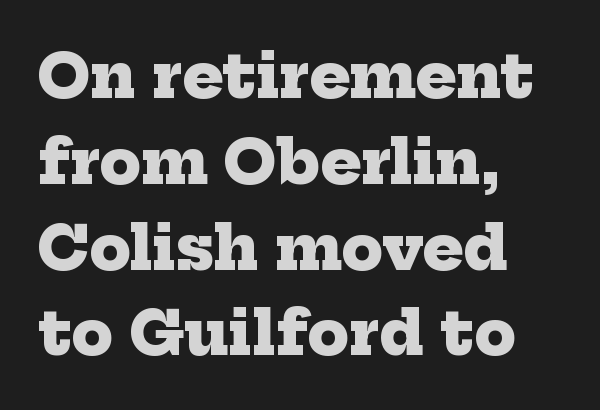
Q: Is the text bold? A: Yes.
Q: Is the typeface a serif or a sans-serif typeface? A: Serif.
Q: Is the text underlined? A: No.
Q: How is the paragraph aligned? A: Left-aligned.
Q: Is the spacing between letters normal or unusually wide? A: Normal.
Q: Is the spacing between lines tight, normal or loose? A: Normal.
Q: Width (condensed, normal, or wide)? A: Normal.
Q: Stroke contrast? A: Low.
Q: x-height? A: Medium.
Q: Monospaced? A: No.
